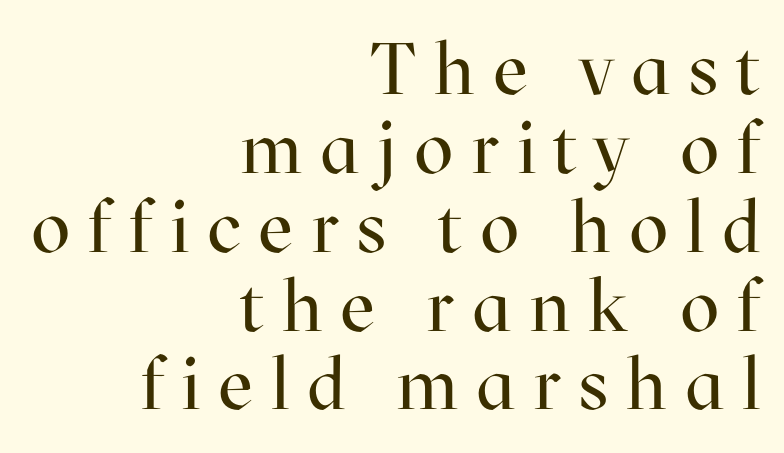
Leading is clearly below the norm, producing a dense column. Check where the strokes stop: tiny serifs finish them off. Weight class: somewhere from thin through regular. The compositor pushed each line to the right boundary.
